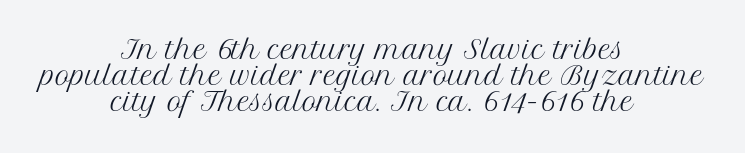
Q: Is the text bold? A: No.
Q: Is the text italic (slanted)? A: Yes.
Q: Is the text underlined? A: No.
Q: How is the paragraph aligned? A: Centered.
Q: Is the spacing between letters normal or unusually wide? A: Normal.
Q: Is the spacing between lines tight, normal or loose? A: Tight.
